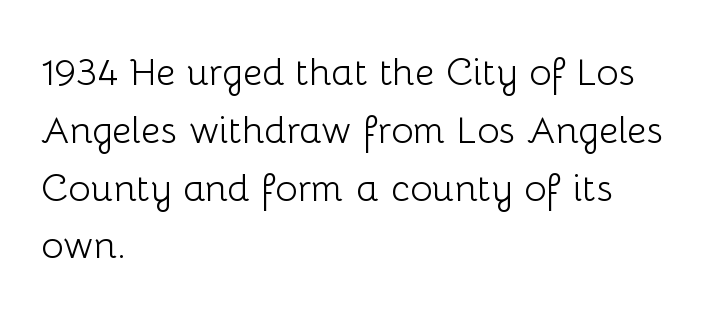
Q: Is the text bold? A: No.
Q: Is the text italic (slanted)? A: No, it is upright.
Q: Is the typeface a serif or a sans-serif typeface? A: Sans-serif.
Q: Is the text underlined? A: No.
Q: How is the paragraph aligned? A: Left-aligned.
Q: Is the spacing between letters normal or unusually wide? A: Normal.
Q: Is the spacing between lines tight, normal or loose? A: Normal.
Q: Width (condensed, normal, or wide)? A: Normal.
Q: Stroke contrast? A: Low.
Q: x-height? A: Medium.
Q: Monospaced? A: No.
